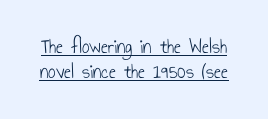
Somebody hit Ctrl+U on this one — the words are underlined. Ascenders rise straight up at ninety degrees. Each stroke keeps to a modest, everyday thickness or less. Tracking value appears to be zero — textbook default spacing.
